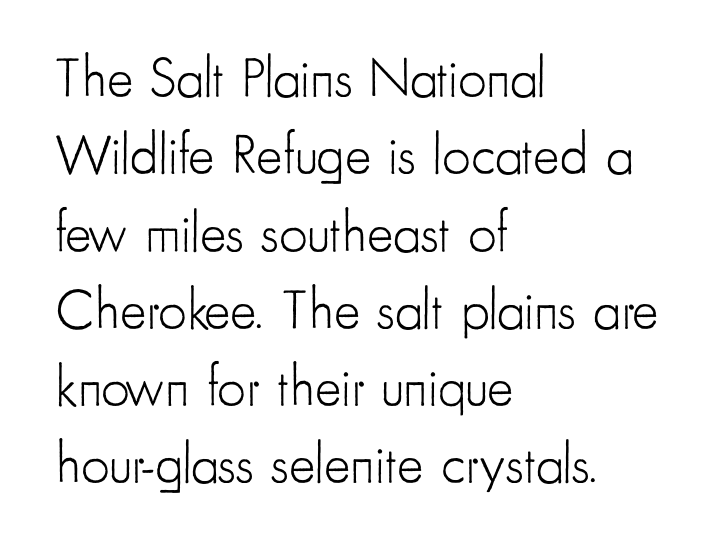
Is the letter spacing exaggerated? No — it looks like the ordinary default. Only glyphs here, with clear space below each row. Summary of vertical rhythm: regular, with standard interline spacing. No feet cap the strokes, marking this as sans-serif type. Alignment: flush left.
